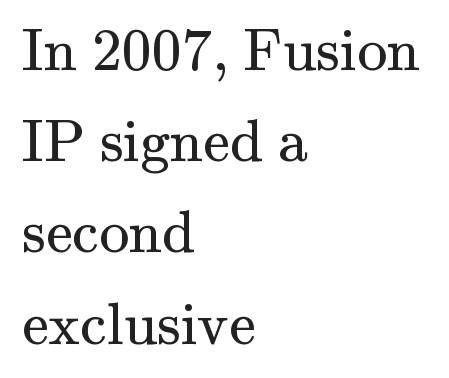
The image shows 60 px regular-weight serif type, upright; set left-aligned, normal line spacing (1.52x), normal letter spacing, not underlined; medium stroke contrast and a small x-height.
